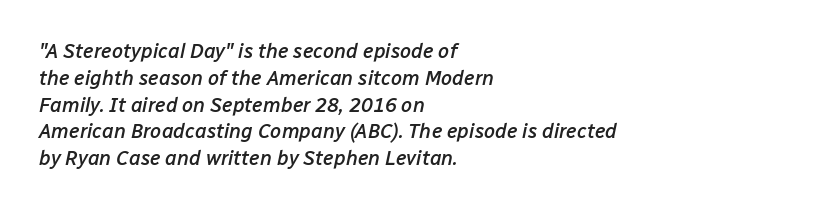
{"italic": "yes", "lean": "right", "slant_degrees": 12, "bold": "semi", "underline": "no", "align": "left", "line_spacing": "normal", "line_spacing_ratio": 1.34, "letter_spacing": "normal", "letter_spacing_em": 0.0, "glyph_px": 20}
